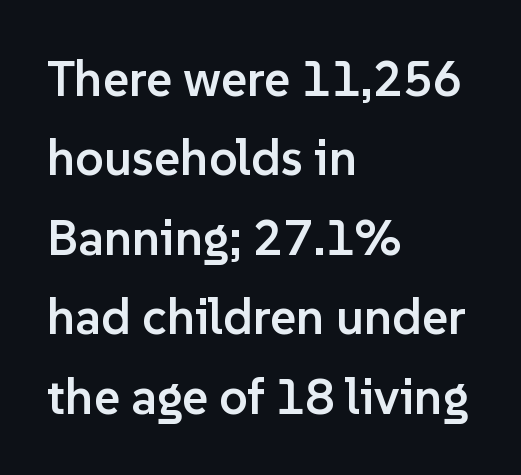
{"serif": "no", "italic": "no", "bold": "semi", "weight": "semibold", "width": "normal", "stroke_contrast": "low", "x_height": "medium", "monospaced": "no", "underline": "no", "align": "left", "line_spacing": "normal", "line_spacing_ratio": 1.59, "letter_spacing": "normal", "letter_spacing_em": 0.0, "glyph_px": 50}
